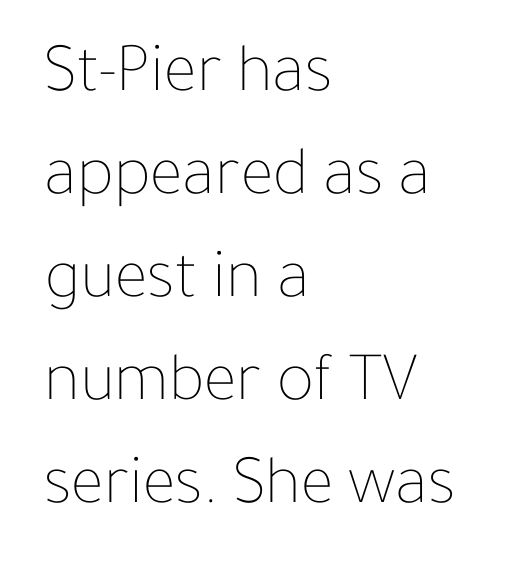
{"italic": "no", "bold": "no", "weight": "thin", "width": "normal", "stroke_contrast": "low", "x_height": "medium", "monospaced": "no", "underline": "no", "align": "left", "line_spacing": "normal", "line_spacing_ratio": 1.47, "letter_spacing": "normal", "letter_spacing_em": 0.0, "glyph_px": 70}
